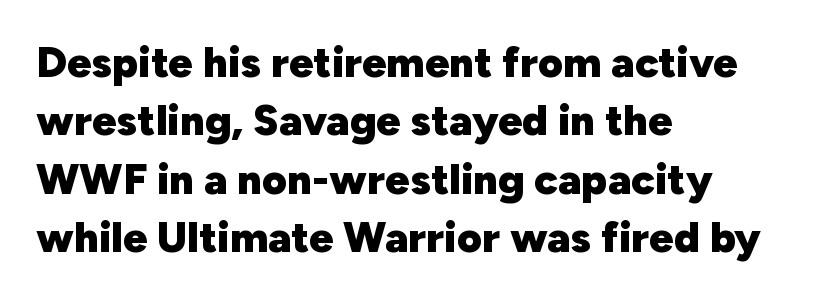
Do the characters align in a grid? No, the font is proportional. I'd describe the lettering as bold — thick and assertive. Rule under the text: the space is simply empty. The letters carry no serifs — their stems end cleanly without finishing strokes.
